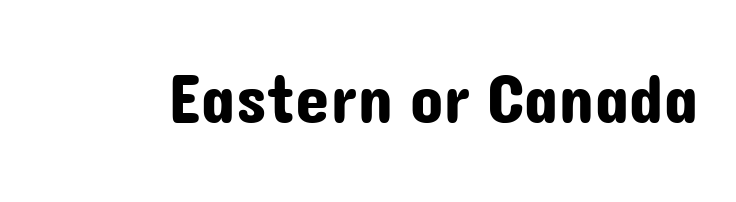
Is there any slant? The stems are plumb. Has an underline been added? It has not. Think of a printed novel: that variable character pitch is what you see here. The letterforms sit shoulder to shoulder at normal distance.
